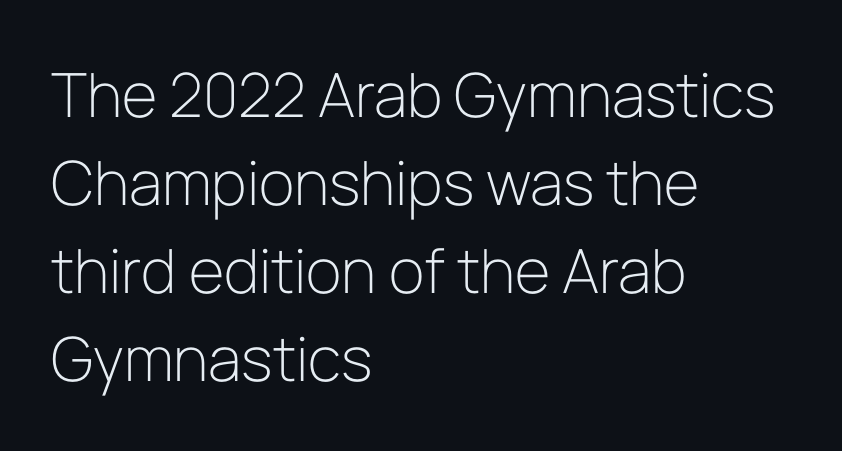
{"serif": "no", "italic": "no", "bold": "no", "weight": "light", "width": "normal", "stroke_contrast": "low", "x_height": "medium", "monospaced": "no", "underline": "no", "align": "left", "line_spacing": "normal", "line_spacing_ratio": 1.44, "letter_spacing": "normal", "letter_spacing_em": 0.0, "glyph_px": 61}
